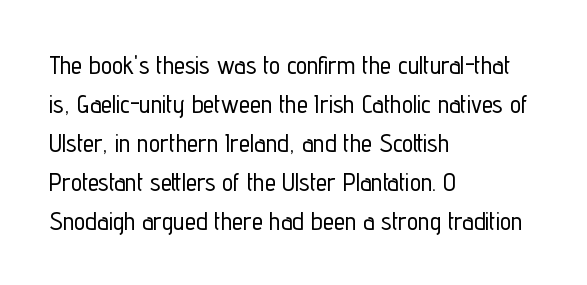
{"italic": "no", "underline": "no", "align": "left", "line_spacing": "normal", "line_spacing_ratio": 1.56, "letter_spacing": "normal", "letter_spacing_em": 0.0, "glyph_px": 25}
